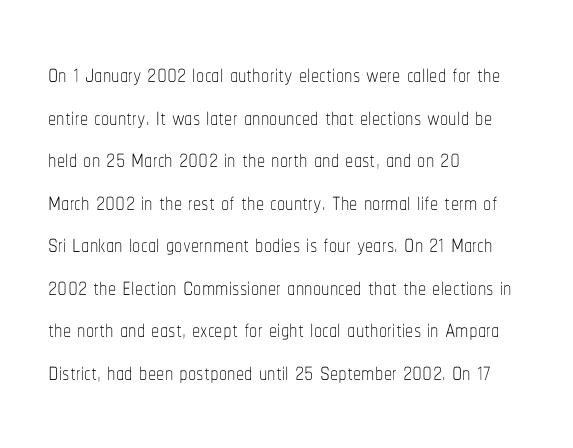
Every stem runs plumb, perpendicular to the baseline. Any mark beneath the type? The region is blank. Characters follow at the spacing the type designer built in. Note the varied advance widths — an 'i' is clearly narrower than an 'm'. Where is the straight margin? On the left. Weight: in the light-to-regular range.
